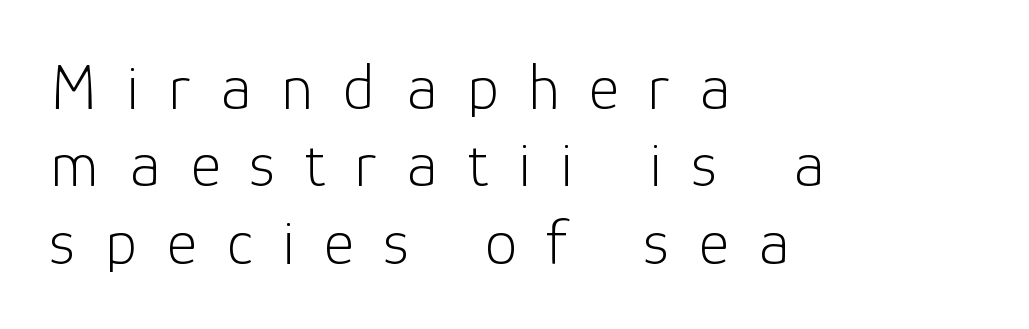
The image shows 65 px light sans-serif type, upright; set left-aligned, line spacing 1.19x, unusually wide letter spacing (+0.46 em), not underlined; low stroke contrast and a medium x-height.
